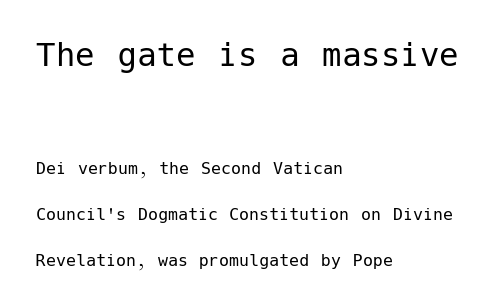
The image shows 39 px regular-weight sans-serif type, upright; set left-aligned, loose line spacing (2.32x), normal letter spacing, not underlined; the first (top) block is 1.95x larger; low stroke contrast and a medium x-height.
